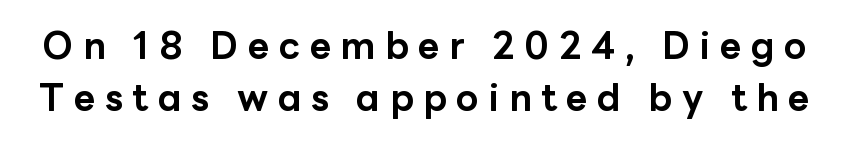
The font family rendered here belongs to the sans-serif group. What stands out about the letter spacing? Its width — letters are far apart. Spacing verdict: proportional, widths tailored to each character. The space directly below the letters is spotless.
